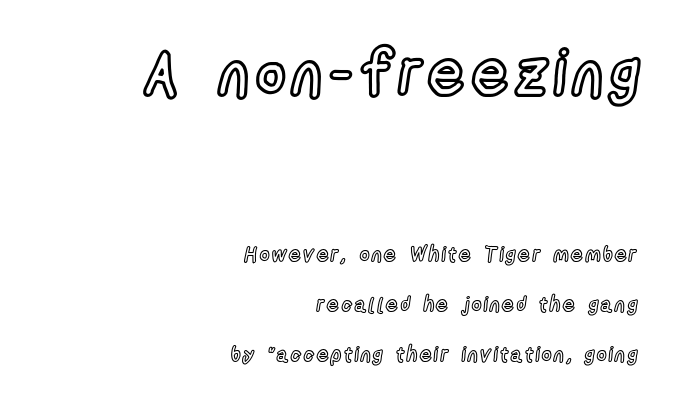
Q: Is the text italic (slanted)? A: Yes.
Q: Is the text underlined? A: No.
Q: How is the paragraph aligned? A: Right-aligned.
Q: Is the spacing between lines tight, normal or loose? A: Loose.
Q: Which block of text is set in a larger size, the first (top) or the second (bottom)? A: The first (top) one.
Q: Width (condensed, normal, or wide)? A: Condensed.
Q: x-height? A: Medium.
Q: Monospaced? A: No.
